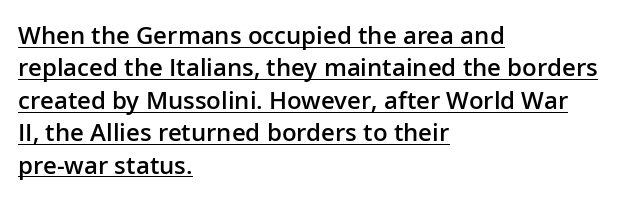
{"italic": "no", "bold": "semi", "underline": "yes", "align": "left", "line_spacing": "normal", "line_spacing_ratio": 1.35, "letter_spacing": "normal", "letter_spacing_em": 0.0, "glyph_px": 24}
